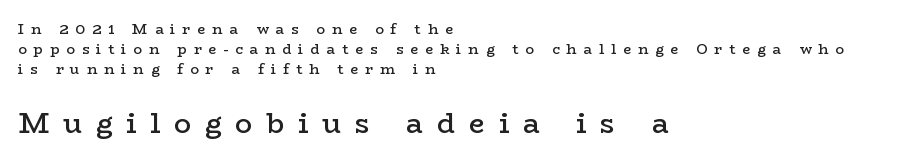
Leftover space on each line is placed entirely after the last word. Typographic density is moderately raised because the face is semibold. Spacing between characters has been opened up far beyond the box default. Character widths vary here, with narrow letters taking less room than wide ones. The zone under the glyphs is completely vacant. Serifs: yes, visible at the terminals of the letterforms.
